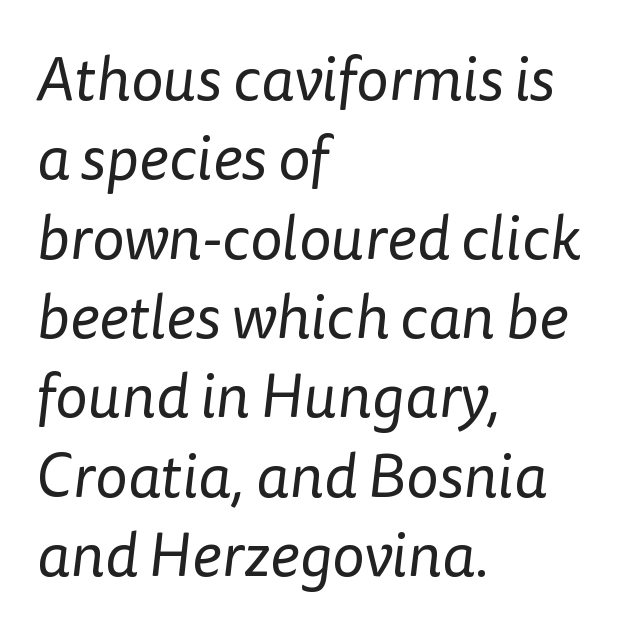
The image shows 62 px regular-weight sans-serif type; set left-aligned, normal line spacing (1.28x), normal letter spacing, not underlined; low stroke contrast and a medium x-height.
